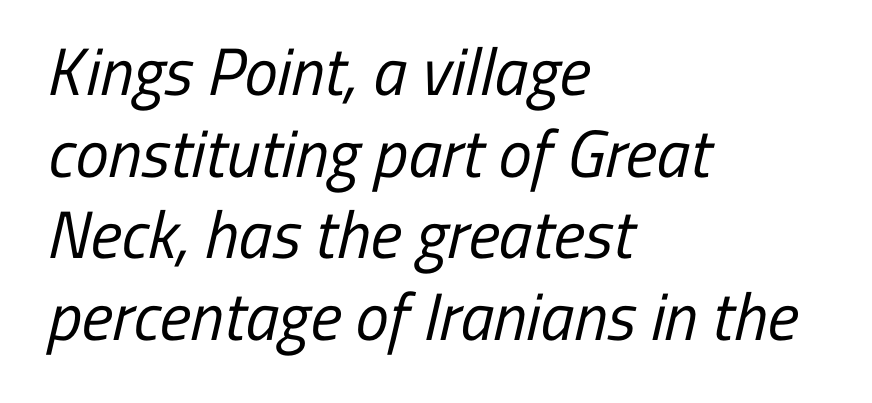
Each stroke keeps to a modest, everyday thickness or less. The specimen omits any rule beneath the text block's lines. All the whitespace from short lines collects on the right. The face used here is proportionally spaced, like ordinary book or web type. How are the letters spaced? Ordinarily, with no added tracking.
